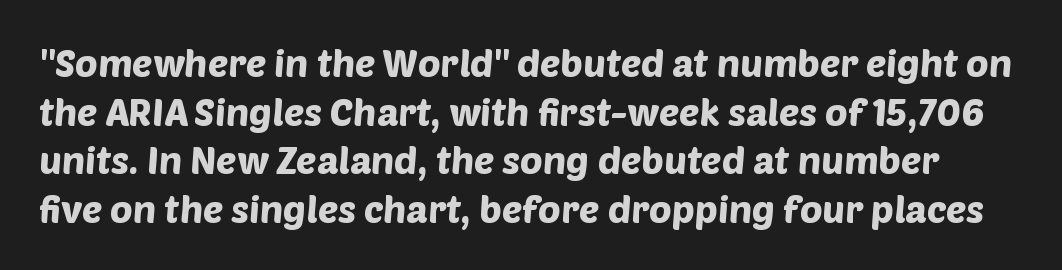
{"serif": "no", "width": "normal", "stroke_contrast": "low", "x_height": "large", "monospaced": "no", "underline": "no", "line_spacing": "normal", "line_spacing_ratio": 1.28, "letter_spacing": "normal", "letter_spacing_em": 0.0, "glyph_px": 38}
